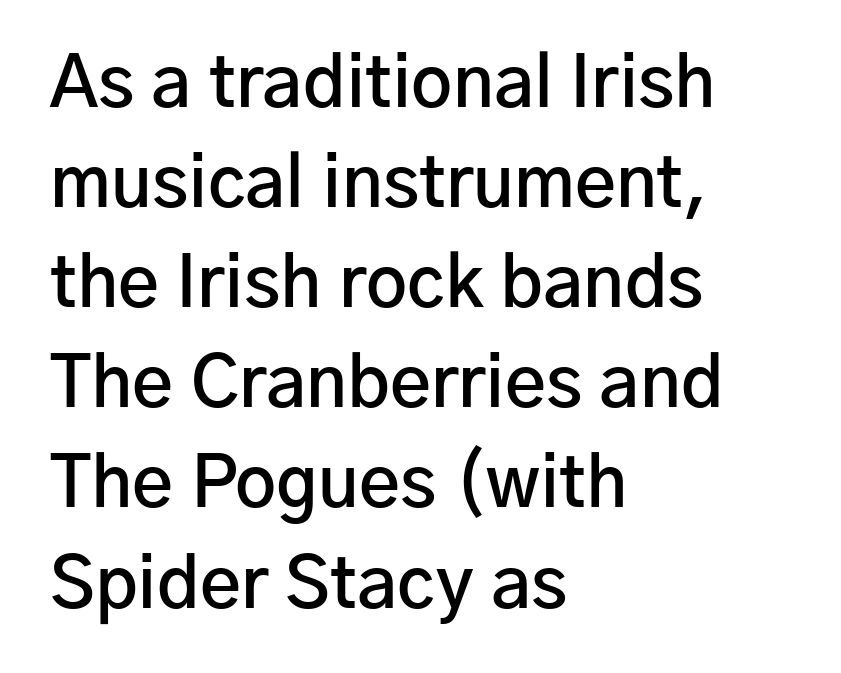
The image shows 71 px semibold sans-serif type, upright; set left-aligned, normal line spacing (1.41x), normal letter spacing, not underlined; low stroke contrast and a medium x-height.
